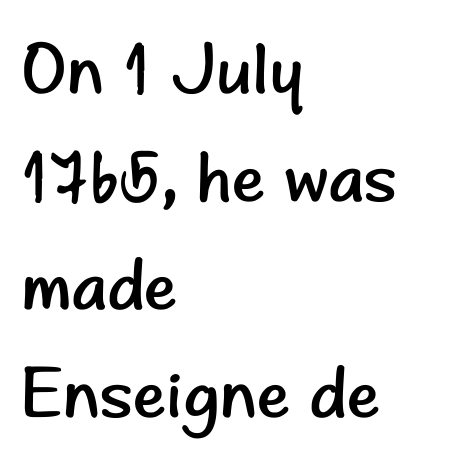
A student would call this left alignment; a typographer would say flush left, rag right. The text was rendered using a sans face with plain stroke endings. Here the glyphs are tracked normally, forming tight word shapes. Is the stroke heavy? The answer is a plain regular-or-lighter. Posture: vertical. Compared with typical paragraphs, the rows here are spaced about the same.
